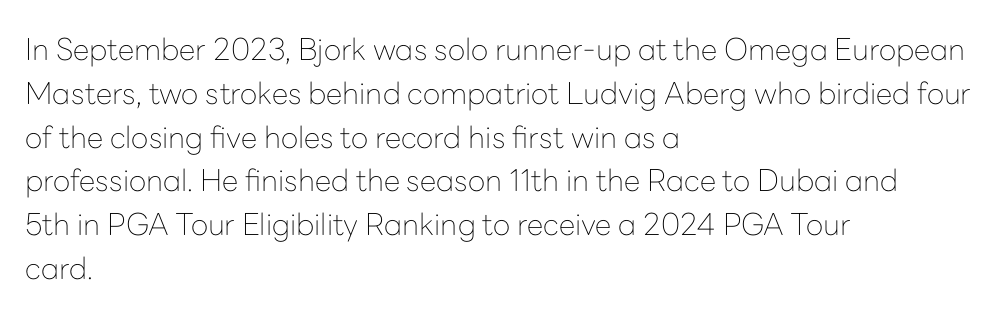
Q: Is the text bold? A: No.
Q: Is the text italic (slanted)? A: No, it is upright.
Q: Is the typeface a serif or a sans-serif typeface? A: Sans-serif.
Q: Is the text underlined? A: No.
Q: How is the paragraph aligned? A: Left-aligned.
Q: Is the spacing between letters normal or unusually wide? A: Normal.
Q: Is the spacing between lines tight, normal or loose? A: Normal.
Q: Width (condensed, normal, or wide)? A: Normal.
Q: Stroke contrast? A: Low.
Q: x-height? A: Medium.
Q: Monospaced? A: No.
